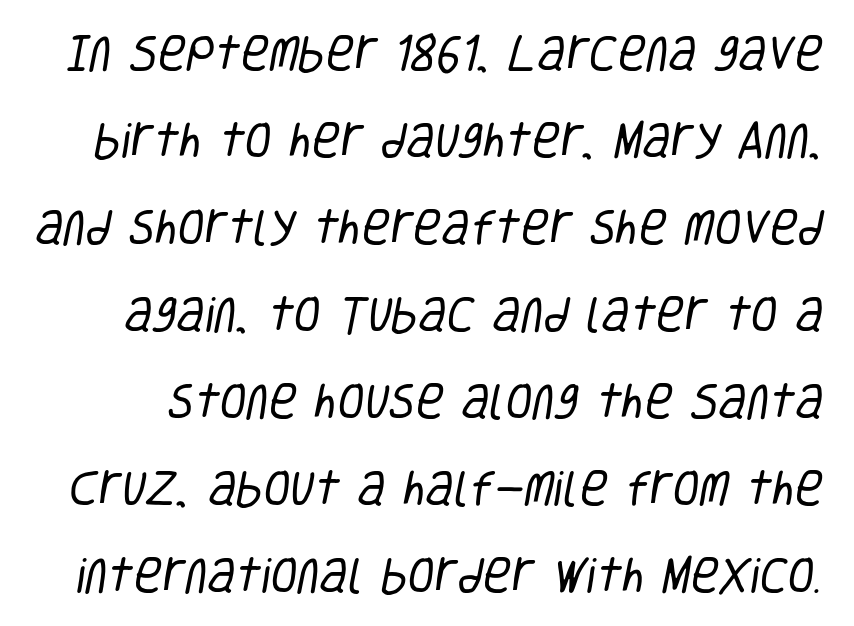
The tracking reads as untouched default to a designer's eye. Each letter keeps its own natural width here, so spacing adapts to shape. The foot of each line stays bare and open. Weight: not bold — regular or lighter. Are there feet on the stems? There aren't — it's a sans. Successive baselines arrive slowly, with a big drop between each.
